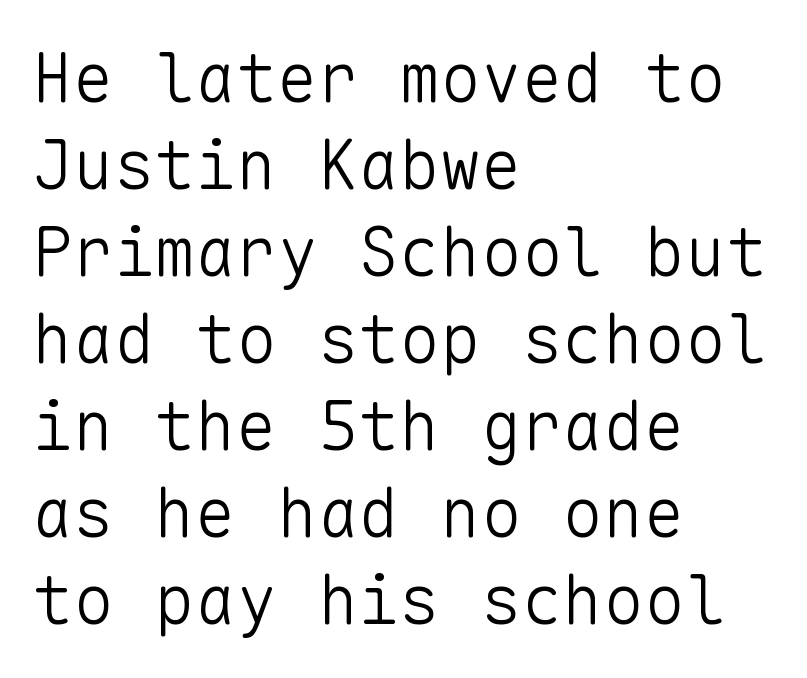
The image shows 68 px light sans-serif type, upright, monospaced; set left-aligned, normal line spacing (1.28x), normal letter spacing, not underlined; low stroke contrast and a medium x-height.
